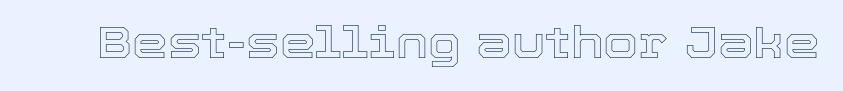
{"italic": "no", "width": "normal", "x_height": "medium", "monospaced": "no", "underline": "no", "letter_spacing": "normal", "letter_spacing_em": 0.0, "glyph_px": 45}
